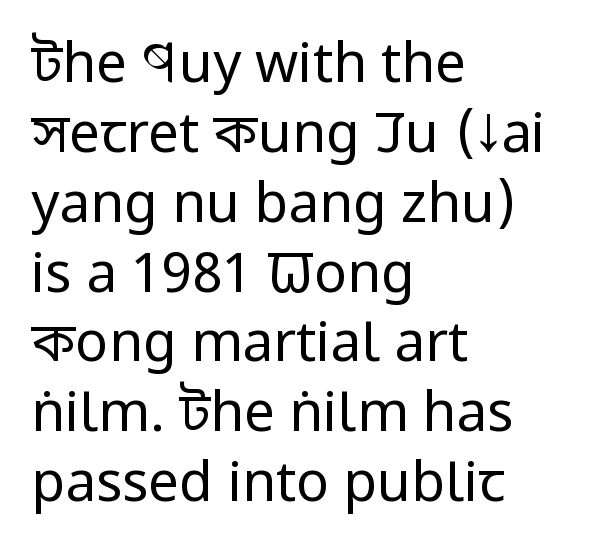
Think of a printed novel: that variable character pitch is what you see here. A roman cut, with each character standing at attention. Unlike a traditional serif, this face leaves its strokes unadorned. Horizontal alignment here is leftward, the default for most running prose. Heaviness? Minimal to ordinary, like unemphasized prose. The baseline area is clear.
